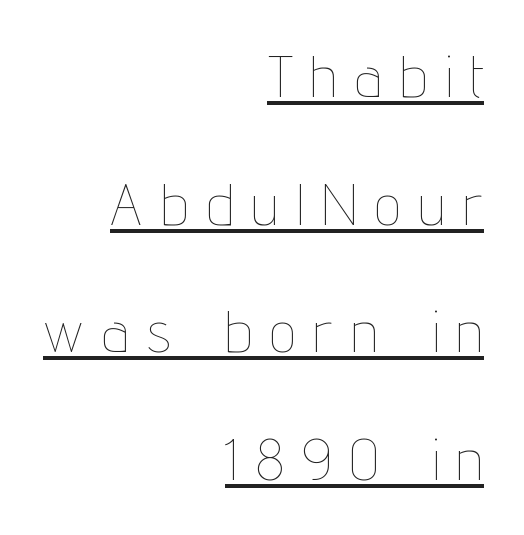
The string is rendered with underlining switched on. Tracking here is generous; glyphs stand well apart from one another. You could not count columns in this text — the font is proportionally spaced. Notice how the stems are strictly vertical — no italics here.
